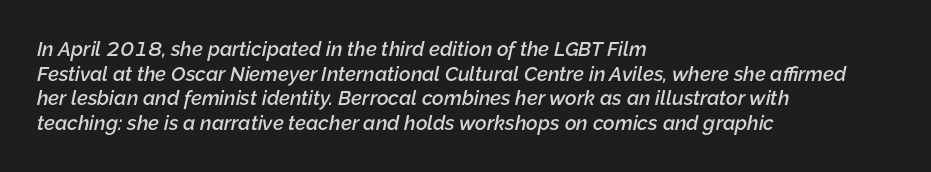
Tracking value appears to be zero — textbook default spacing. Compared with ordinary roman type, these characters are visibly tilted. Does the weight exceed regular? Yes, but only to semibold. Line starts are locked; line ends wander. Honestly, there is no underline to notice here at all.
